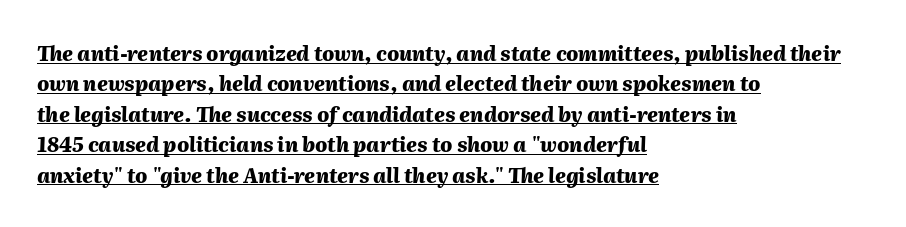
The image shows 20 px bold type, italic (leaning right); set left-aligned, normal line spacing (1.52x), normal letter spacing, underlined.
